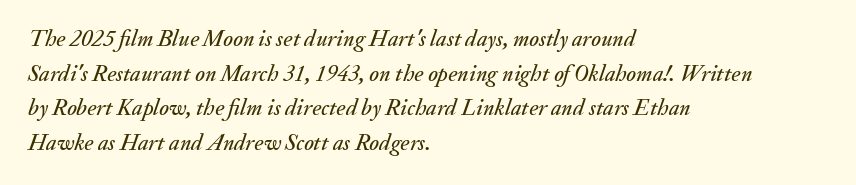
{"italic": "yes", "lean": "right", "slant_degrees": 20, "underline": "no", "align": "left", "line_spacing": "normal", "line_spacing_ratio": 1.51, "letter_spacing": "normal", "letter_spacing_em": 0.0, "glyph_px": 23}
